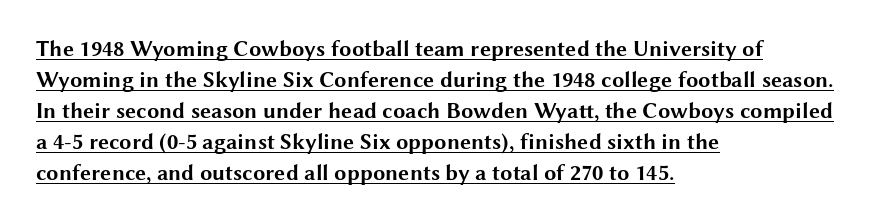
The image shows 22 px bold type, upright; set left-aligned, normal line spacing (1.41x), normal letter spacing, underlined.
